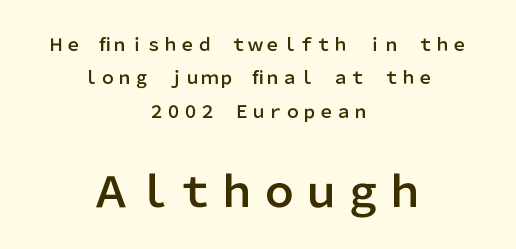
No word sits above an underline. Designer's note — italics off, roman on. To sum up the face: it is a sans, with no serifs. The rendering positions every line midway between the sides.
